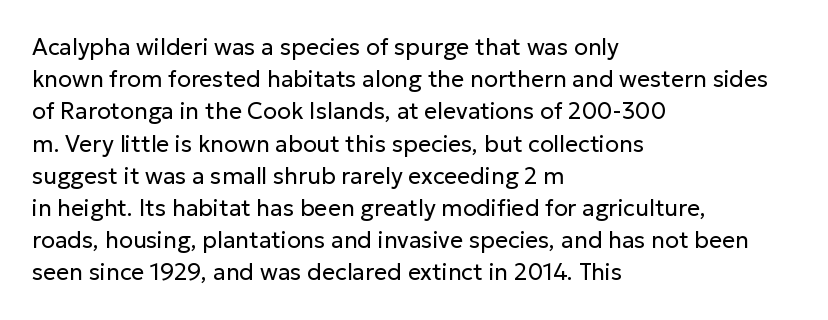
Regarding leading, the lines here are spaced in the standard way. The setting favours the left margin, as ordinary paragraphs usually do. The typeface has the unassuming heft of standard copy or less. The tracking reads as untouched default to a designer's eye. Type without underlining. Vertical strokes here are truly vertical.
